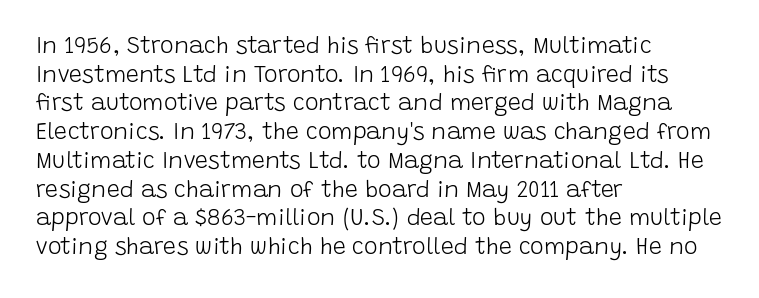
Q: Is the text bold? A: No.
Q: Is the text italic (slanted)? A: No, it is upright.
Q: Is the text underlined? A: No.
Q: How is the paragraph aligned? A: Left-aligned.
Q: Is the spacing between letters normal or unusually wide? A: Normal.
Q: Is the spacing between lines tight, normal or loose? A: Normal.
